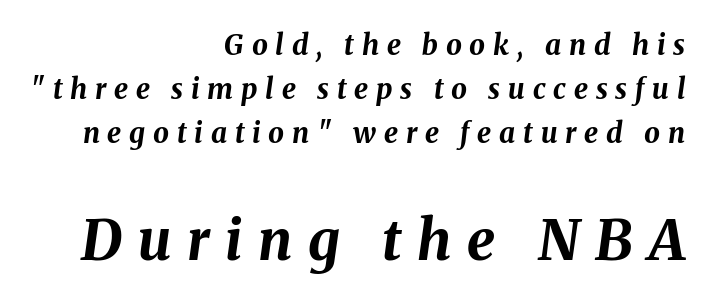
Bigger letters appear in the bottom chunk; the top chunk is reduced. The text block is weighted toward the right margin, trailing off unevenly leftward. Rule under the text: the space is simply empty. A typesetter would call this proportional, since set widths differ per character.
